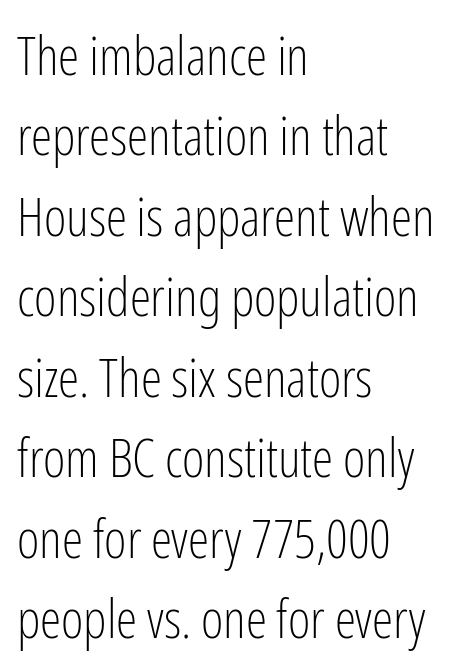
Q: Is the text bold? A: No.
Q: Is the text italic (slanted)? A: No, it is upright.
Q: Is the typeface a serif or a sans-serif typeface? A: Sans-serif.
Q: Is the text underlined? A: No.
Q: How is the paragraph aligned? A: Left-aligned.
Q: Is the spacing between letters normal or unusually wide? A: Normal.
Q: Is the spacing between lines tight, normal or loose? A: Normal.
Q: Width (condensed, normal, or wide)? A: Condensed.
Q: Stroke contrast? A: Low.
Q: x-height? A: Medium.
Q: Monospaced? A: No.
